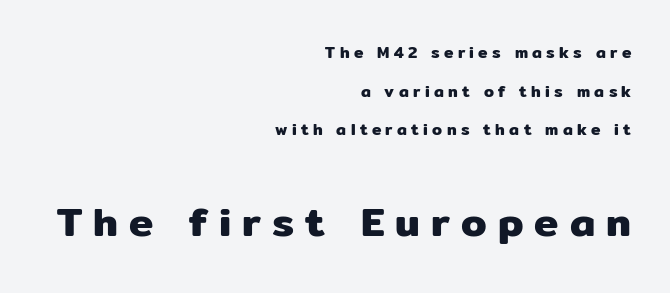
A great deal of white space separates one row of letters from the next. In this sample the second text group is rendered at the bigger scale. Here the designer chose a conventional face with non-uniform glyph widths. The letters stand straight up with perfectly vertical stems. The area under the type is left untouched.
